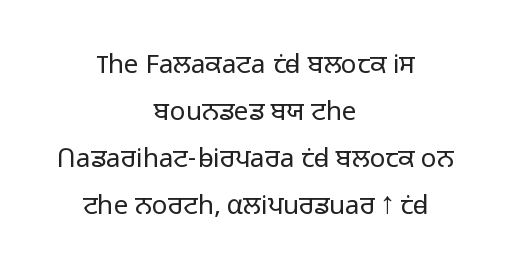
Q: Is the text bold? A: No.
Q: Is the text italic (slanted)? A: No, it is upright.
Q: Is the text underlined? A: No.
Q: How is the paragraph aligned? A: Centered.
Q: Is the spacing between letters normal or unusually wide? A: Normal.
